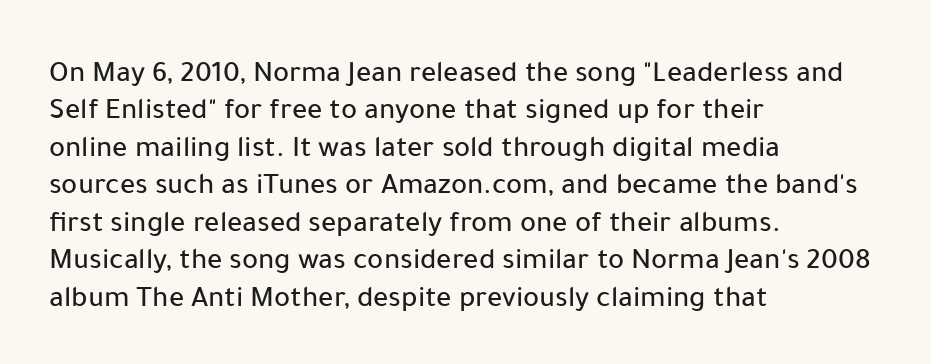
One-word summary of the alignment: left. You can tell it's not italic because the verticals are truly vertical. Bare-footed words on every line. This rendering employs a face without finishing strokes, i.e., a sans-serif. Compared with typical paragraphs, the rows here are spaced about the same. The line texture is even and compact thanks to regular tracking.
